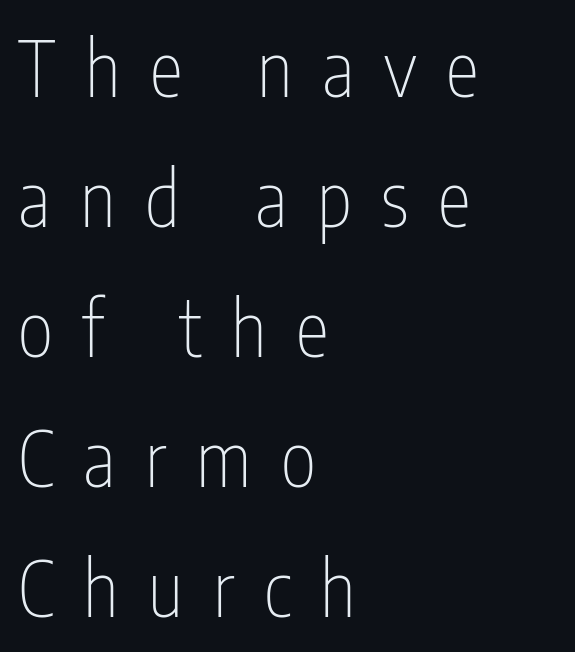
The image shows 76 px thin, condensed sans-serif type, upright; set left-aligned, line spacing 1.71x, unusually wide letter spacing (+0.39 em), not underlined; low stroke contrast and a medium x-height.
